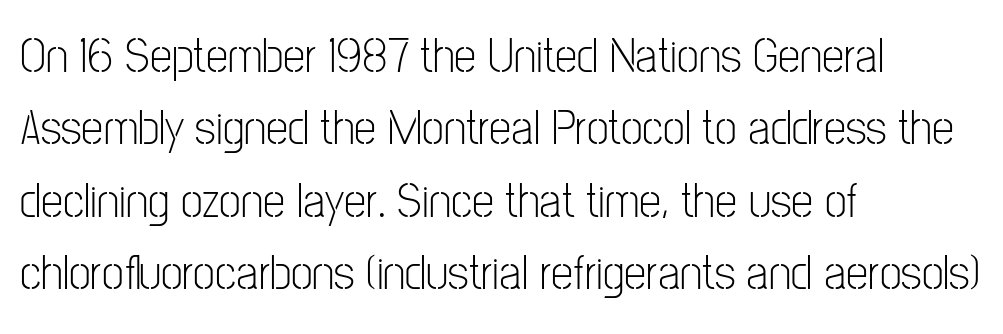
Q: Is the text bold? A: No.
Q: Is the text italic (slanted)? A: No, it is upright.
Q: Is the typeface a serif or a sans-serif typeface? A: Sans-serif.
Q: Is the text underlined? A: No.
Q: How is the paragraph aligned? A: Left-aligned.
Q: Is the spacing between letters normal or unusually wide? A: Normal.
Q: Is the spacing between lines tight, normal or loose? A: Normal.
Q: Width (condensed, normal, or wide)? A: Condensed.
Q: Stroke contrast? A: Low.
Q: x-height? A: Medium.
Q: Monospaced? A: No.
